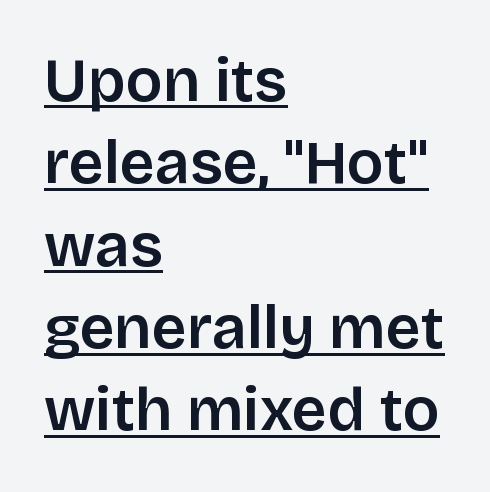
The image shows 61 px sans-serif type, upright; set left-aligned, normal line spacing (1.35x), normal letter spacing, underlined; low stroke contrast and a large x-height.
